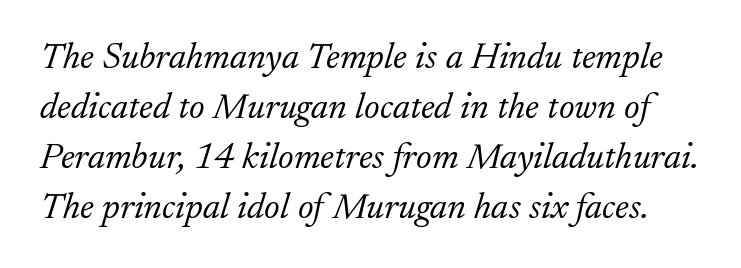
Q: Is the text bold? A: No.
Q: Is the text italic (slanted)? A: Yes, it leans right by about 17 degrees.
Q: Is the typeface a serif or a sans-serif typeface? A: Serif.
Q: Is the text underlined? A: No.
Q: Is the spacing between letters normal or unusually wide? A: Normal.
Q: Is the spacing between lines tight, normal or loose? A: Normal.
Q: Width (condensed, normal, or wide)? A: Normal.
Q: Stroke contrast? A: Low.
Q: x-height? A: Small.
Q: Monospaced? A: No.
